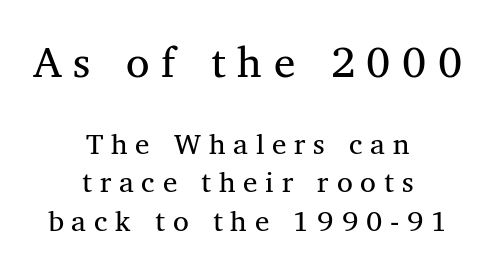
Q: Is the text bold? A: No.
Q: Is the text italic (slanted)? A: No, it is upright.
Q: Is the typeface a serif or a sans-serif typeface? A: Serif.
Q: Is the text underlined? A: No.
Q: How is the paragraph aligned? A: Centered.
Q: Is the spacing between letters normal or unusually wide? A: Unusually wide.
Q: Is the spacing between lines tight, normal or loose? A: Normal.
Q: Which block of text is set in a larger size, the first (top) or the second (bottom)? A: The first (top) one.
Q: Width (condensed, normal, or wide)? A: Normal.
Q: Stroke contrast? A: Medium.
Q: x-height? A: Medium.
Q: Monospaced? A: No.
